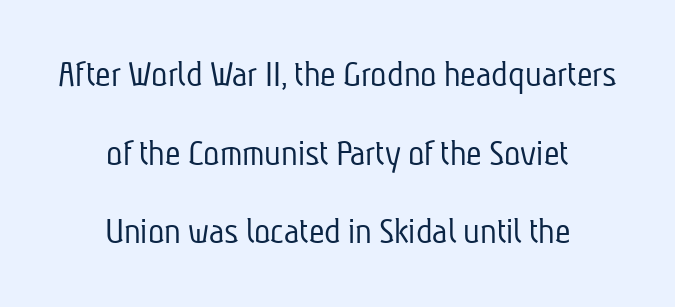
{"serif": "no", "bold": "no", "weight": "light", "width": "condensed", "stroke_contrast": "low", "x_height": "medium", "monospaced": "no", "underline": "no", "align": "center", "line_spacing": "loose", "line_spacing_ratio": 2.07, "letter_spacing": "normal", "letter_spacing_em": 0.0, "glyph_px": 38}
